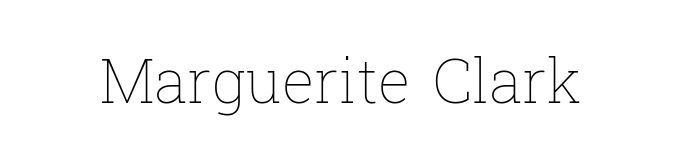
{"italic": "no", "bold": "no", "weight": "thin", "width": "normal", "stroke_contrast": "low", "x_height": "medium", "monospaced": "no", "underline": "no", "letter_spacing": "normal", "letter_spacing_em": 0.0, "glyph_px": 61}
